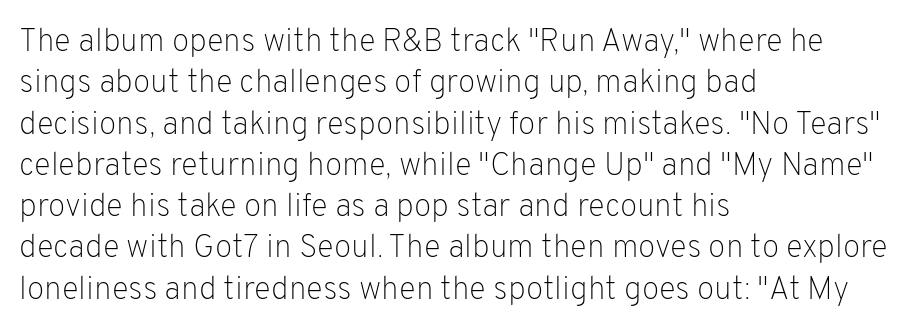
{"serif": "no", "italic": "no", "bold": "no", "weight": "light", "width": "normal", "stroke_contrast": "low", "x_height": "medium", "monospaced": "no", "underline": "no", "align": "left", "line_spacing": "normal", "line_spacing_ratio": 1.29, "letter_spacing": "normal", "letter_spacing_em": 0.0, "glyph_px": 32}
